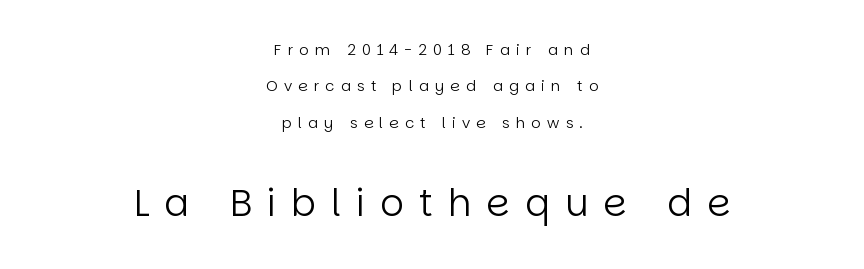
Q: Is the text bold? A: No.
Q: Is the text italic (slanted)? A: No, it is upright.
Q: Is the typeface a serif or a sans-serif typeface? A: Sans-serif.
Q: Is the text underlined? A: No.
Q: How is the paragraph aligned? A: Centered.
Q: Is the spacing between letters normal or unusually wide? A: Unusually wide.
Q: Is the spacing between lines tight, normal or loose? A: Loose.
Q: Which block of text is set in a larger size, the first (top) or the second (bottom)? A: The second (bottom) one.
Q: Width (condensed, normal, or wide)? A: Normal.
Q: Stroke contrast? A: Low.
Q: x-height? A: Large.
Q: Monospaced? A: No.
